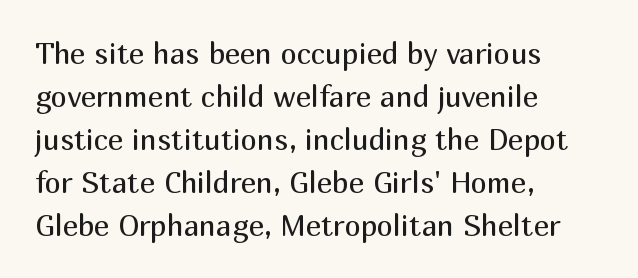
Q: Is the text bold? A: No.
Q: Is the text italic (slanted)? A: No, it is upright.
Q: Is the typeface a serif or a sans-serif typeface? A: Sans-serif.
Q: Is the text underlined? A: No.
Q: How is the paragraph aligned? A: Left-aligned.
Q: Is the spacing between letters normal or unusually wide? A: Normal.
Q: Is the spacing between lines tight, normal or loose? A: Normal.
Q: Width (condensed, normal, or wide)? A: Normal.
Q: Stroke contrast? A: Medium.
Q: x-height? A: Medium.
Q: Monospaced? A: No.
